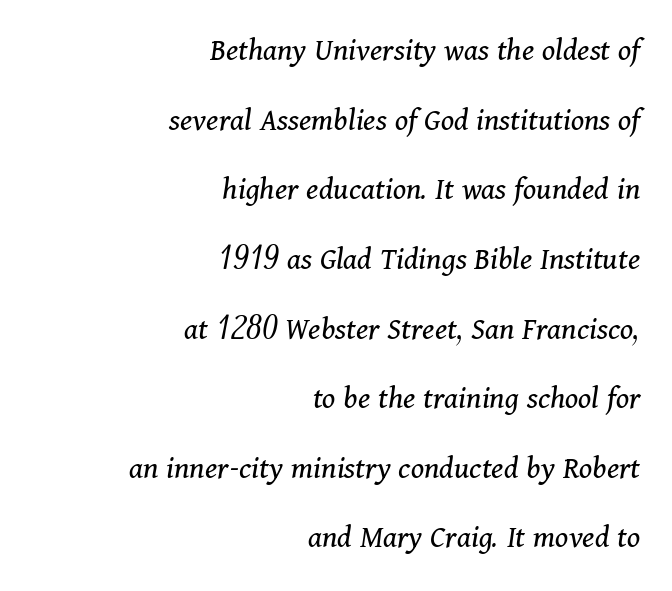
Q: Is the text bold? A: No.
Q: Is the text italic (slanted)? A: Yes, it leans right by about 11 degrees.
Q: Is the typeface a serif or a sans-serif typeface? A: Serif.
Q: Is the text underlined? A: No.
Q: How is the paragraph aligned? A: Right-aligned.
Q: Is the spacing between letters normal or unusually wide? A: Normal.
Q: Is the spacing between lines tight, normal or loose? A: Loose.
Q: Width (condensed, normal, or wide)? A: Normal.
Q: Stroke contrast? A: Medium.
Q: x-height? A: Medium.
Q: Monospaced? A: No.
